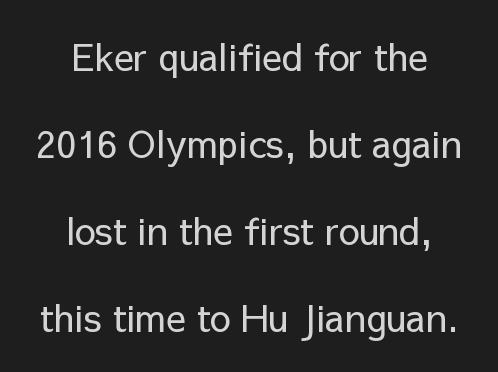
Q: Is the text bold? A: No.
Q: Is the text italic (slanted)? A: No, it is upright.
Q: Is the typeface a serif or a sans-serif typeface? A: Sans-serif.
Q: Is the text underlined? A: No.
Q: How is the paragraph aligned? A: Centered.
Q: Is the spacing between letters normal or unusually wide? A: Normal.
Q: Is the spacing between lines tight, normal or loose? A: Loose.
Q: Width (condensed, normal, or wide)? A: Normal.
Q: Stroke contrast? A: Low.
Q: x-height? A: Medium.
Q: Monospaced? A: No.
